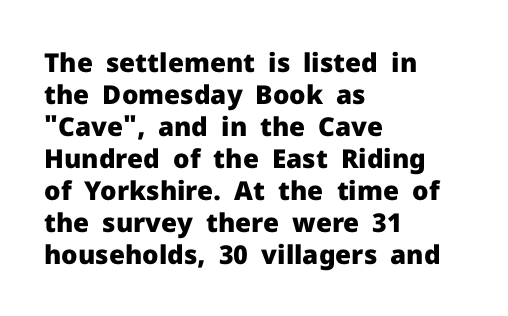
The image shows 26 px bold type, upright; set left-aligned, line spacing 1.23x, normal letter spacing, not underlined.
